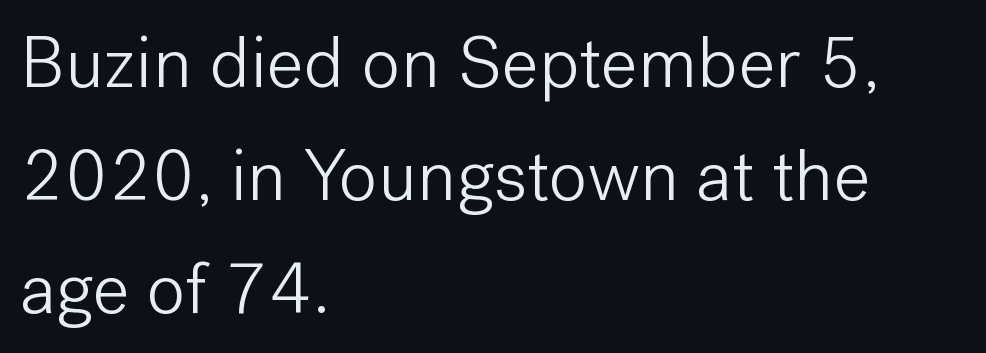
Q: Is the text bold? A: No.
Q: Is the text italic (slanted)? A: No, it is upright.
Q: Is the typeface a serif or a sans-serif typeface? A: Sans-serif.
Q: Is the text underlined? A: No.
Q: How is the paragraph aligned? A: Left-aligned.
Q: Is the spacing between letters normal or unusually wide? A: Normal.
Q: Is the spacing between lines tight, normal or loose? A: Normal.
Q: Width (condensed, normal, or wide)? A: Normal.
Q: Stroke contrast? A: Low.
Q: x-height? A: Medium.
Q: Monospaced? A: No.
